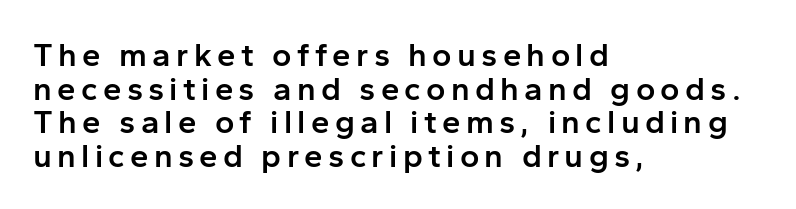
The image shows 33 px semibold sans-serif type, upright; set left-aligned, tight line spacing (1.02x), not underlined; low stroke contrast and a medium x-height.
